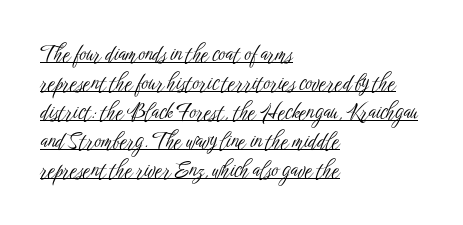
{"bold": "no", "underline": "yes", "align": "left", "line_spacing": "normal", "line_spacing_ratio": 1.38, "letter_spacing": "normal", "letter_spacing_em": 0.0, "glyph_px": 21}
